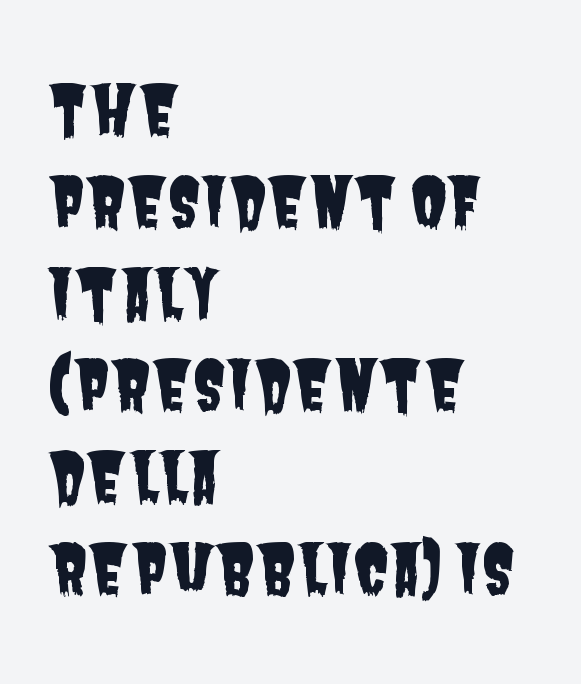
The image shows 67 px condensed sans-serif type; set left-aligned, normal line spacing (1.37x), normal letter spacing, not underlined; low stroke contrast and a large x-height.
